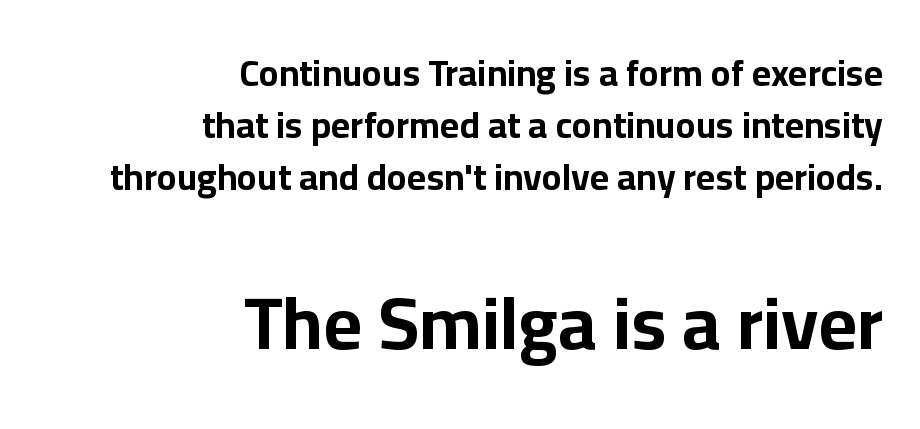
Font category for this specimen: sans-serif. Typesetter's note: full bold, strokes at maximum text heaviness. Leading: standard. Does the lettering tilt? It doesn't — this is upright.
